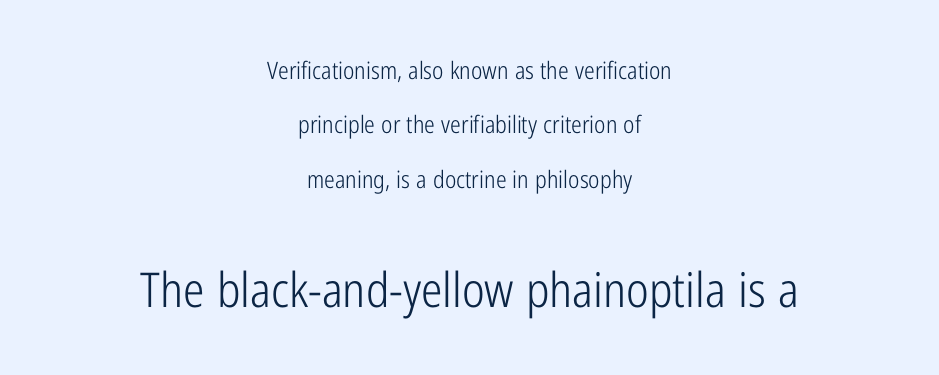
{"serif": "no", "italic": "no", "bold": "no", "weight": "light", "width": "condensed", "stroke_contrast": "low", "x_height": "medium", "monospaced": "no", "underline": "no", "align": "center", "line_spacing": "loose", "line_spacing_ratio": 2.27, "letter_spacing": "normal", "letter_spacing_em": 0.0, "larger_block": "second", "size_ratio": 2.0, "glyph_px": 48}
